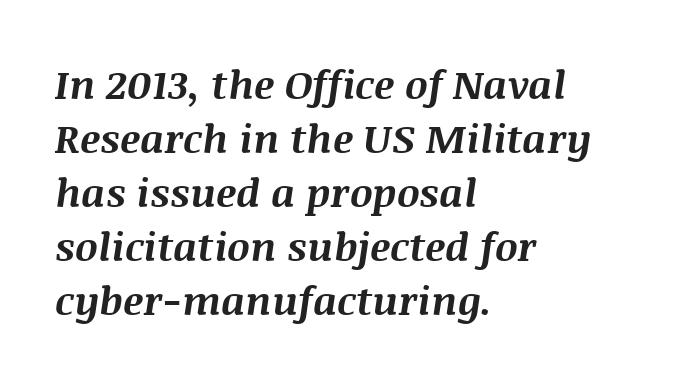
The image shows 40 px bold type, italic (leaning right); set left-aligned, normal line spacing (1.35x), normal letter spacing, not underlined; medium stroke contrast and a large x-height.
